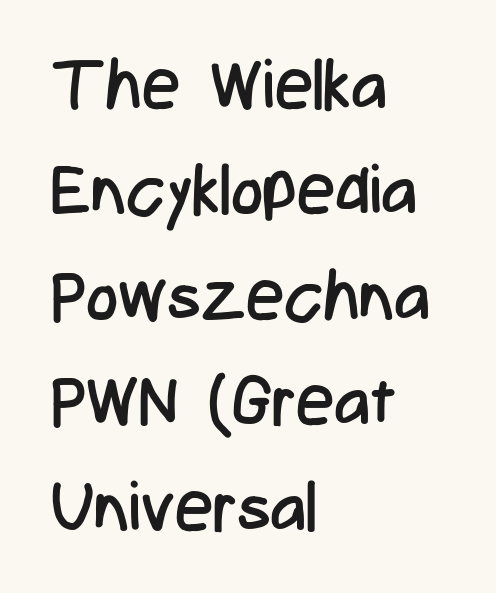
Looks like regular typesetting: each glyph gets only the width it needs. The passage shown is typeset with a sans-serif family. The letterforms sit at book weight or below. A roman cut, with each character standing at attention.
